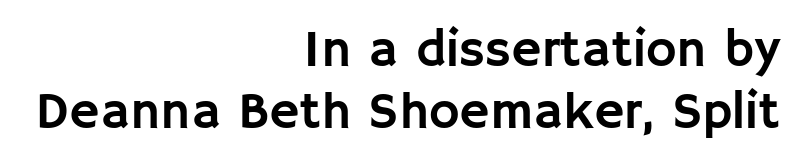
The image shows 52 px sans-serif type, upright; set right-aligned, line spacing 1.19x, normal letter spacing, not underlined; low stroke contrast and a large x-height.
